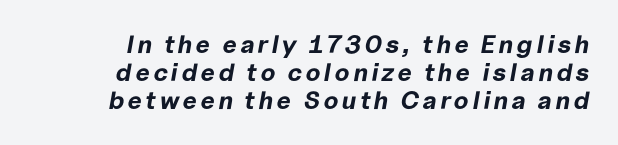
{"italic": "yes", "lean": "right", "slant_degrees": 10, "bold": "yes", "underline": "no", "align": "right", "line_spacing": "tight", "line_spacing_ratio": 1.13, "glyph_px": 25}
